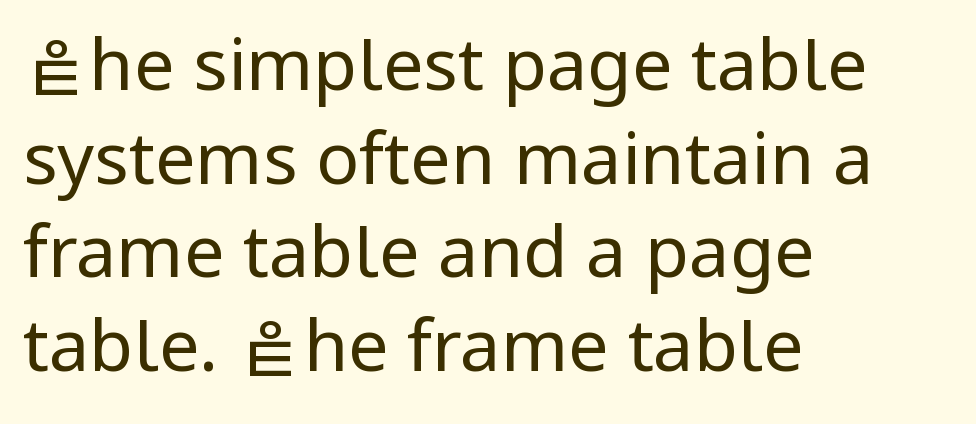
Nothing unusual about the tracking: characters are spaced as the font intends. No heavy texture on the line: the type isn't bold. This sample uses an upright cut, with every glyph sitting square on the baseline. The strip under each line holds only bare page. A classic flush-left, rag-right setting is used for this passage. The rendering uses natural spacing where letterforms have individual widths.
